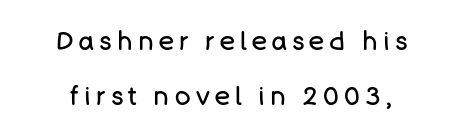
The image shows 26 px text type, upright; set centered, loose line spacing (2.1x), unusually wide letter spacing (+0.21 em), not underlined.
